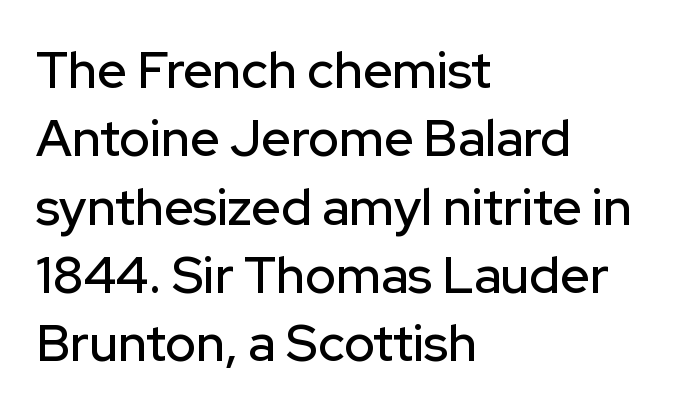
{"serif": "no", "italic": "no", "width": "normal", "stroke_contrast": "low", "x_height": "medium", "monospaced": "no", "underline": "no", "align": "left", "line_spacing": "normal", "line_spacing_ratio": 1.34, "letter_spacing": "normal", "letter_spacing_em": 0.0, "glyph_px": 51}
